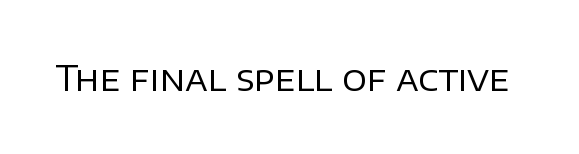
{"serif": "no", "italic": "no", "bold": "no", "weight": "regular", "width": "normal", "stroke_contrast": "low", "x_height": "large", "monospaced": "no", "underline": "no", "letter_spacing": "normal", "letter_spacing_em": 0.0, "glyph_px": 34}
